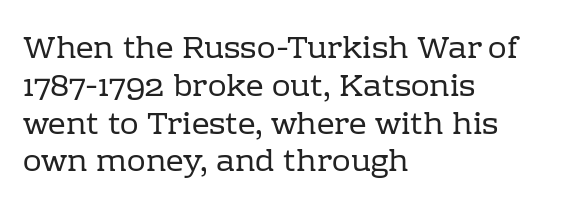
Q: Is the text bold? A: No.
Q: Is the text italic (slanted)? A: No, it is upright.
Q: Is the typeface a serif or a sans-serif typeface? A: Serif.
Q: Is the text underlined? A: No.
Q: How is the paragraph aligned? A: Left-aligned.
Q: Is the spacing between letters normal or unusually wide? A: Normal.
Q: Width (condensed, normal, or wide)? A: Normal.
Q: Stroke contrast? A: Low.
Q: x-height? A: Medium.
Q: Monospaced? A: No.
